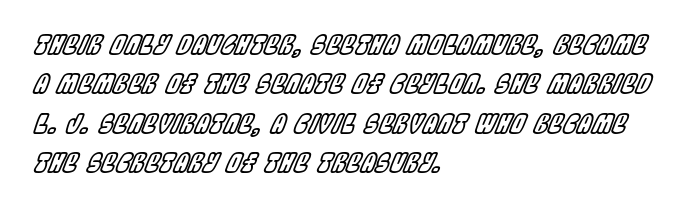
{"italic": "yes", "lean": "right", "slant_degrees": 22, "underline": "no", "align": "left", "line_spacing": "normal", "line_spacing_ratio": 1.51, "letter_spacing": "normal", "letter_spacing_em": 0.0, "glyph_px": 26}
